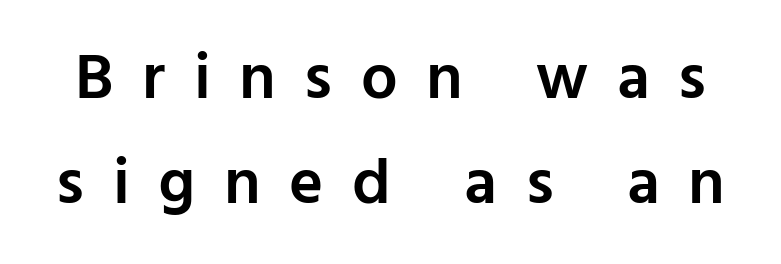
The line-height multiplier appears to be the usual default. Is there any slant? The stems are plumb. Descender tails drop into unmarked territory. In terms of letterform style, serifs are entirely absent. The face used here is proportionally spaced, like ordinary book or web type. Substantial extra tracking has been applied to these lines.
